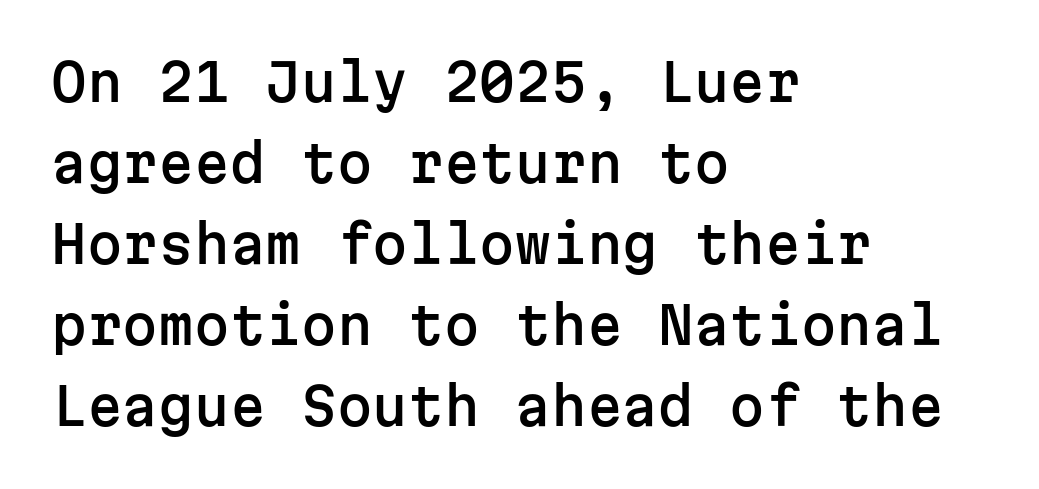
The image shows 51 px sans-serif type, upright, monospaced; set left-aligned, normal line spacing (1.59x), normal letter spacing, not underlined; low stroke contrast and a medium x-height.
